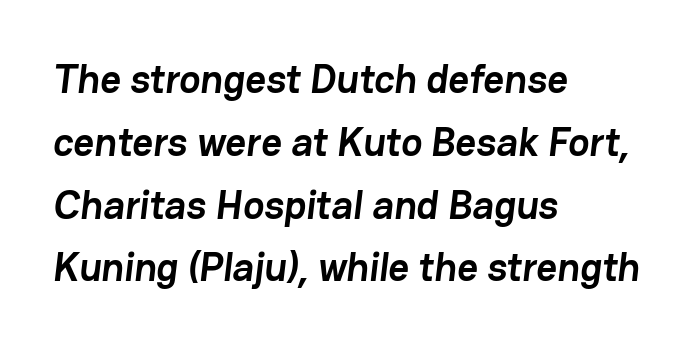
{"serif": "no", "bold": "yes", "weight": "semibold", "width": "normal", "stroke_contrast": "low", "x_height": "medium", "monospaced": "no", "underline": "no", "align": "left", "line_spacing": "normal", "line_spacing_ratio": 1.57, "letter_spacing": "normal", "letter_spacing_em": 0.0, "glyph_px": 40}
